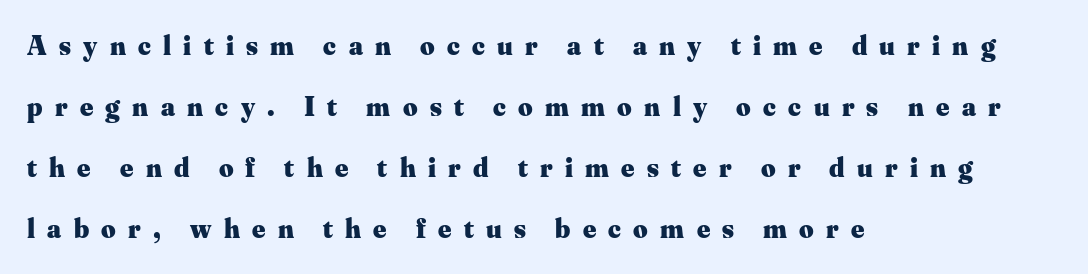
{"serif": "yes", "italic": "no", "bold": "yes", "weight": "heavy", "width": "normal", "stroke_contrast": "medium", "x_height": "small", "monospaced": "no", "underline": "no", "align": "left", "line_spacing": "loose", "line_spacing_ratio": 2.18, "letter_spacing": "wide", "letter_spacing_em": 0.44, "glyph_px": 28}
